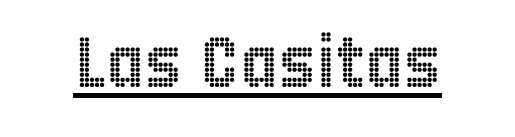
Words appear dense and cohesive because spacing is normal. This is underlined copy, the kind a proofreader might mark for attention. The specimen reads as upright at a glance. This sample has the flowing, uneven cadence of proportional lettering.
